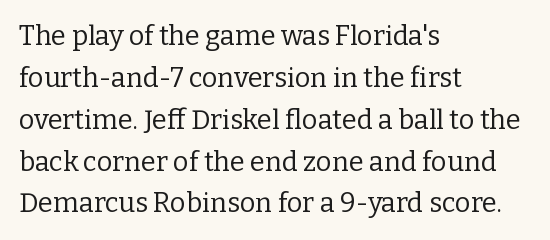
Q: Is the text bold? A: No.
Q: Is the text italic (slanted)? A: No, it is upright.
Q: Is the text underlined? A: No.
Q: How is the paragraph aligned? A: Left-aligned.
Q: Is the spacing between letters normal or unusually wide? A: Normal.
Q: Is the spacing between lines tight, normal or loose? A: Normal.
